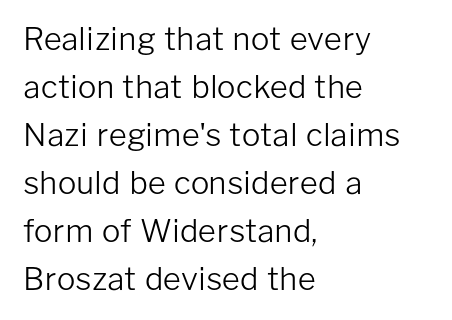
The image shows 31 px light sans-serif type, upright; set left-aligned, normal line spacing (1.55x), normal letter spacing, not underlined; low stroke contrast and a medium x-height.
